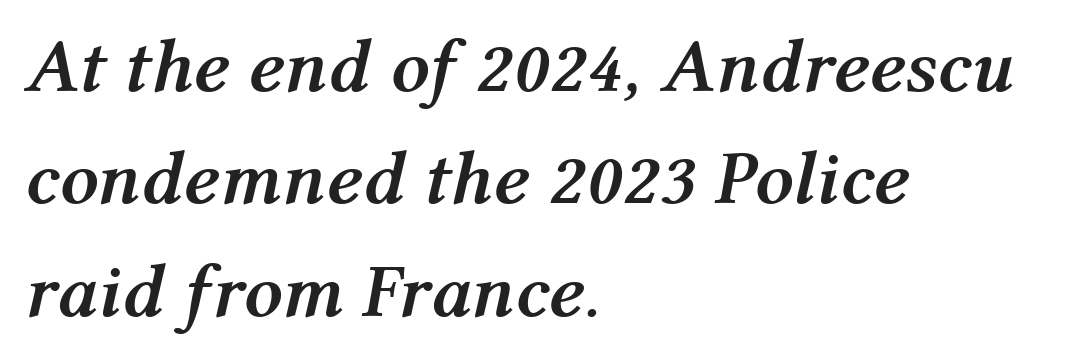
Varying glyph widths throughout — classic text-font behaviour. Type without underlining. Characters follow at the spacing the type designer built in. All the whitespace from short lines collects on the right. Students, observe: this is what conventionally led text looks like.
